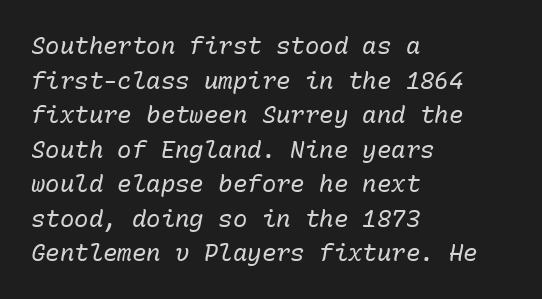
Q: Is the text bold? A: No.
Q: Is the text italic (slanted)? A: Yes, it leans right by about 10 degrees.
Q: Is the text underlined? A: No.
Q: How is the paragraph aligned? A: Left-aligned.
Q: Is the spacing between letters normal or unusually wide? A: Normal.
Q: Is the spacing between lines tight, normal or loose? A: Normal.
